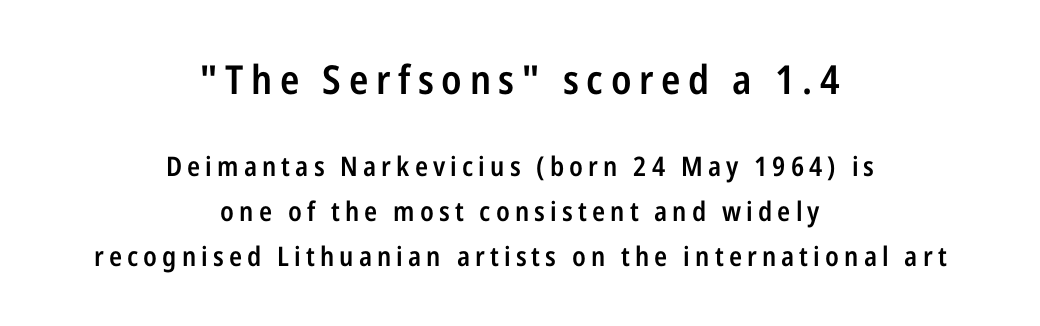
Lines of text with bare space underneath. In terms of weight, the rendering is demibold, just under bold. If you squint, the top block still reads clearly — it's the larger of the two. The passage shown is typed in a proportional face where columns would drift. Posture: upright roman. This is sans-serif lettering, the kind often seen on screens and signage.
